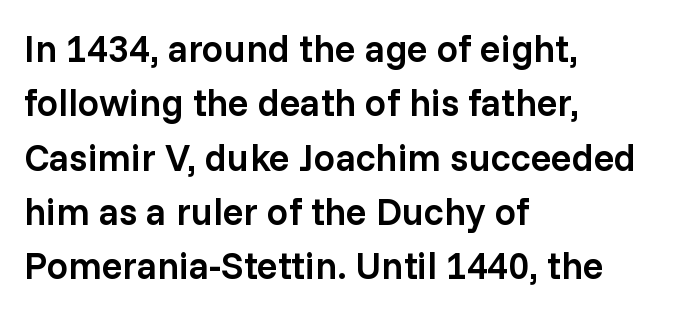
{"serif": "no", "italic": "no", "bold": "semi", "weight": "semibold", "width": "normal", "stroke_contrast": "low", "x_height": "medium", "monospaced": "no", "underline": "no", "align": "left", "line_spacing": "normal", "line_spacing_ratio": 1.43, "letter_spacing": "normal", "letter_spacing_em": 0.0, "glyph_px": 38}
